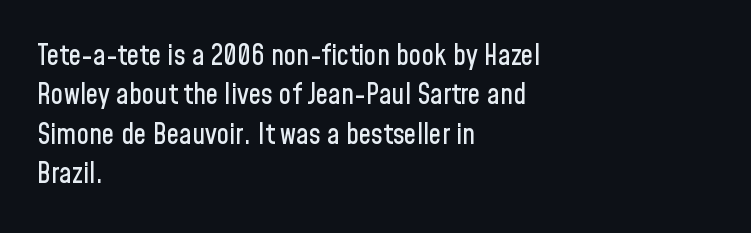
Line spacing here is normal. Every character sits straight up, as roman type does. The rendering shows plain stroke endings on the letterforms — a sans-serif design. The passage shown is not underscored anywhere. Compared with a centered layout, this one pins lines to the left instead. You could call the tracking neutral — neither tight nor loose.
